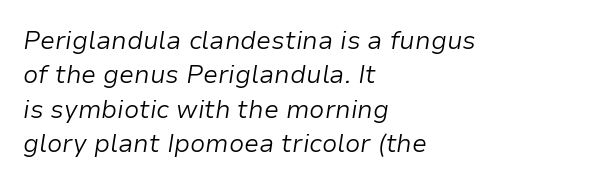
The rendering anchors every line to the left-hand side. Between one letter and the next there's only the usual sliver of space. Tall strokes in this sample are angled rather than plumb. Successive baselines arrive at the customary interval. This reads as an unemphasized weight, regular at the heaviest. Underline: absent.
